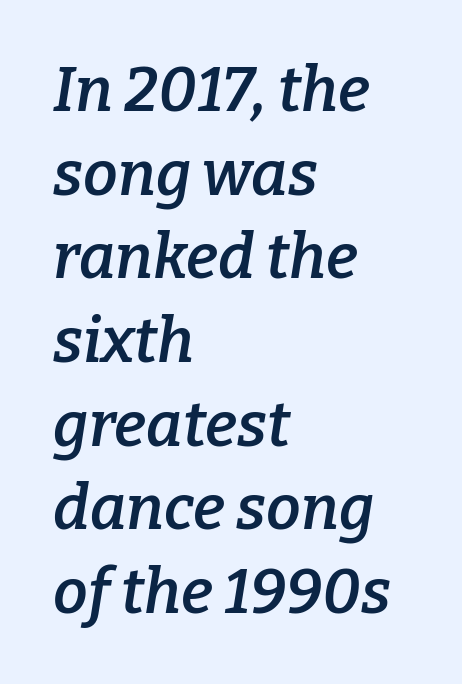
These lines carry some extra weight — a demibold, not a full bold. Check the space under the baseline: it is left empty. The glyphs look as if they've been sheared to an angle. You can tell from the footed stems that serif type was used. Looks like regular typesetting: each glyph gets only the width it needs.
